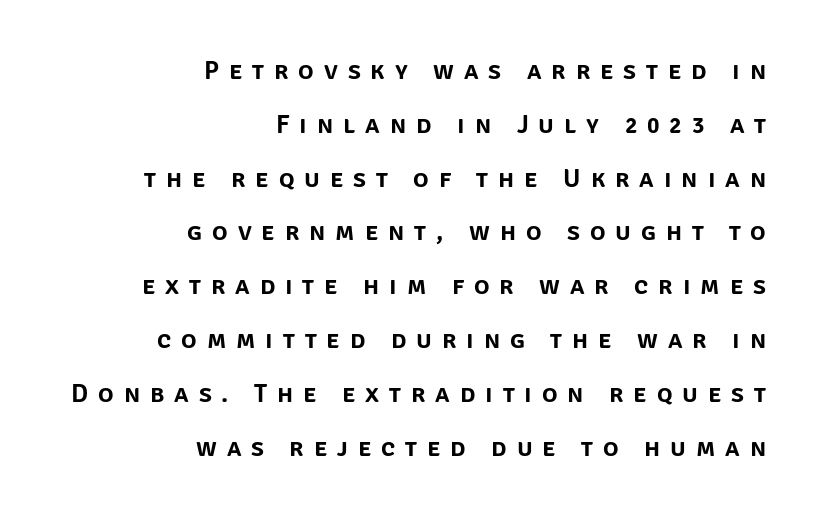
{"italic": "no", "underline": "no", "align": "right", "line_spacing": "loose", "line_spacing_ratio": 2.07, "letter_spacing": "wide", "letter_spacing_em": 0.38, "glyph_px": 26}
